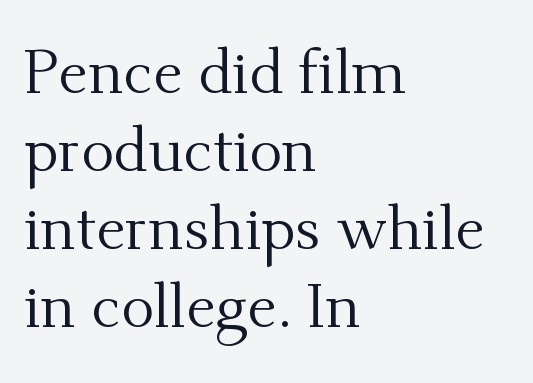
The image shows 62 px regular-weight serif type, upright; set left-aligned, normal line spacing (1.26x), normal letter spacing, not underlined; medium stroke contrast and a small x-height.
